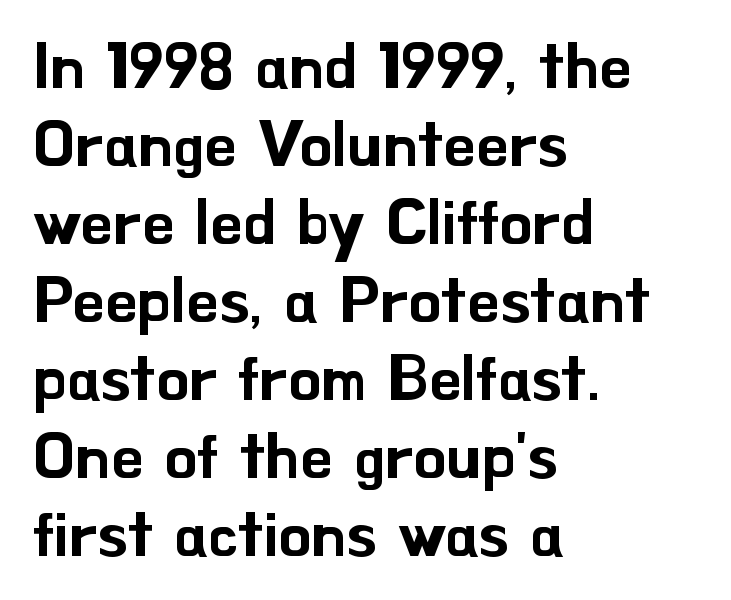
Q: Is the text italic (slanted)? A: No, it is upright.
Q: Is the typeface a serif or a sans-serif typeface? A: Sans-serif.
Q: Is the text underlined? A: No.
Q: How is the paragraph aligned? A: Left-aligned.
Q: Is the spacing between letters normal or unusually wide? A: Normal.
Q: Width (condensed, normal, or wide)? A: Normal.
Q: Stroke contrast? A: Low.
Q: x-height? A: Small.
Q: Monospaced? A: No.
